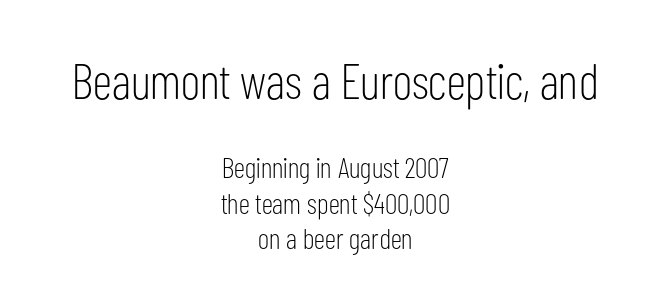
Words appear dense and cohesive because spacing is normal. The face used here is proportionally spaced, like ordinary book or web type. The zone under the glyphs is completely vacant. In terms of letterform style, serifs are entirely absent. The lines are quadded center. Quick note: not italic, upright.
